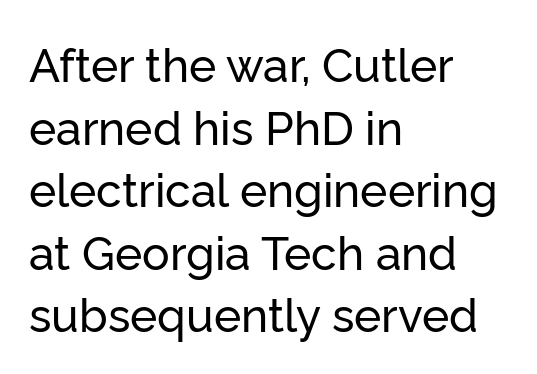
The image shows 46 px sans-serif type, upright; set left-aligned, normal line spacing (1.36x), normal letter spacing, not underlined; low stroke contrast and a medium x-height.
